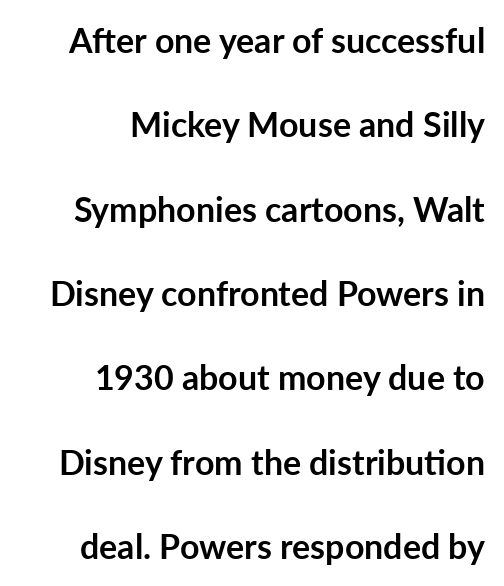
Q: Is the text bold? A: Yes.
Q: Is the text italic (slanted)? A: No, it is upright.
Q: Is the typeface a serif or a sans-serif typeface? A: Sans-serif.
Q: Is the text underlined? A: No.
Q: How is the paragraph aligned? A: Right-aligned.
Q: Is the spacing between letters normal or unusually wide? A: Normal.
Q: Is the spacing between lines tight, normal or loose? A: Loose.
Q: Width (condensed, normal, or wide)? A: Normal.
Q: Stroke contrast? A: Low.
Q: x-height? A: Medium.
Q: Monospaced? A: No.
